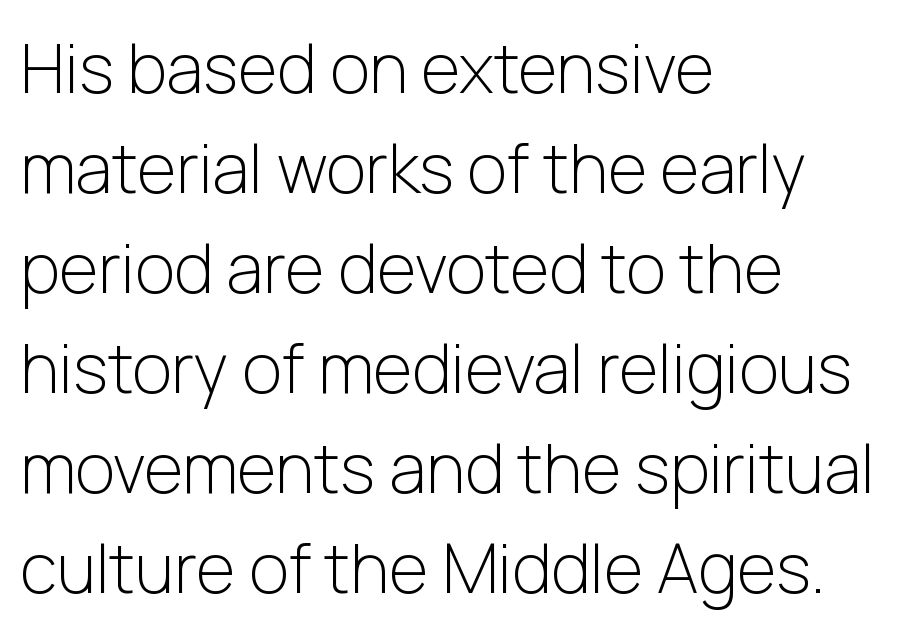
The image shows 68 px light sans-serif type, upright; set left-aligned, normal line spacing (1.47x), normal letter spacing, not underlined; low stroke contrast and a medium x-height.
